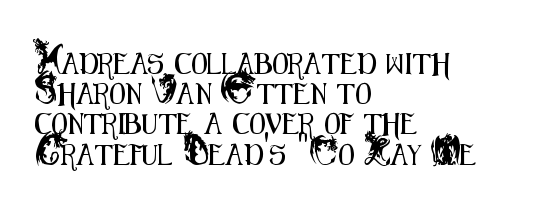
The image shows 21 px text type, upright; set left-aligned, normal line spacing (1.44x), normal letter spacing, not underlined.
